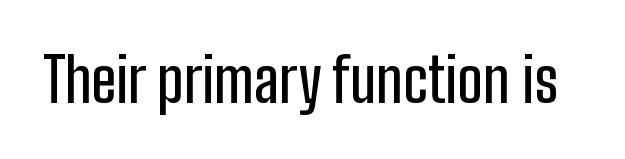
Q: Is the text italic (slanted)? A: No, it is upright.
Q: Is the typeface a serif or a sans-serif typeface? A: Sans-serif.
Q: Is the text underlined? A: No.
Q: Is the spacing between letters normal or unusually wide? A: Normal.
Q: Width (condensed, normal, or wide)? A: Condensed.
Q: Stroke contrast? A: Low.
Q: x-height? A: Medium.
Q: Monospaced? A: No.
